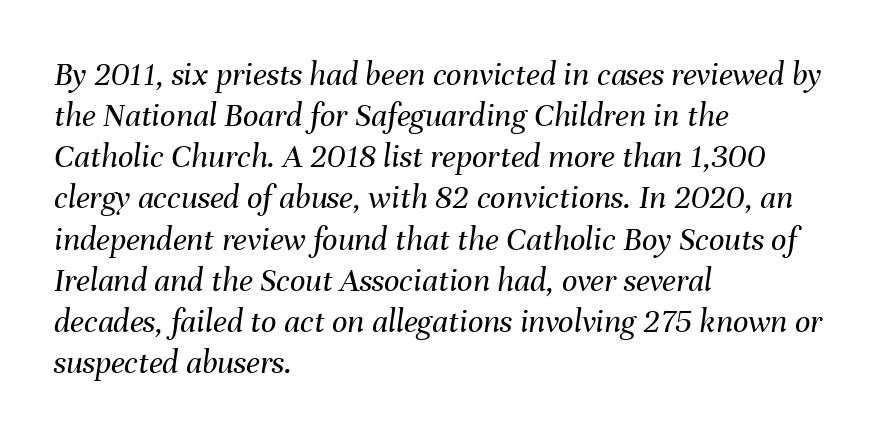
The image shows 34 px regular-weight type, italic (leaning right); set left-aligned, line spacing 1.21x, normal letter spacing, not underlined; medium stroke contrast and a medium x-height.
